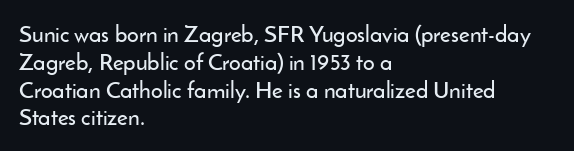
Q: Is the text italic (slanted)? A: No, it is upright.
Q: Is the text underlined? A: No.
Q: How is the paragraph aligned? A: Left-aligned.
Q: Is the spacing between letters normal or unusually wide? A: Normal.
